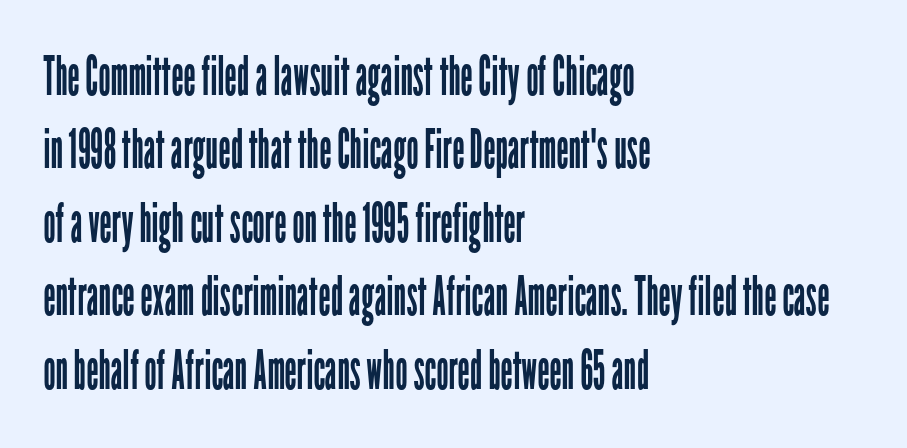
The image shows 54 px regular-weight, condensed sans-serif type, upright; set left-aligned, normal line spacing (1.36x), normal letter spacing, not underlined; low stroke contrast and a medium x-height.
